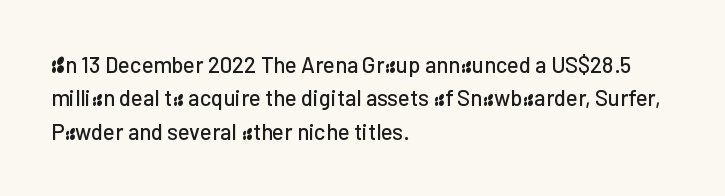
The image shows 22 px text type, upright; set left-aligned, normal line spacing (1.52x), normal letter spacing, not underlined.
